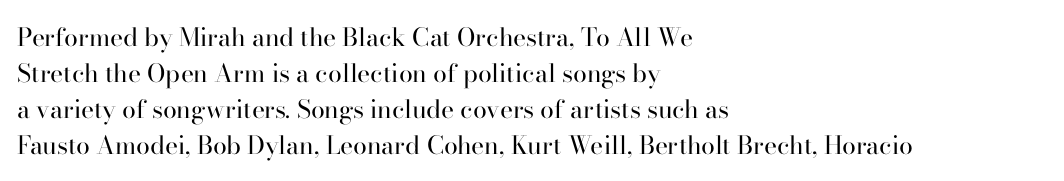
{"italic": "no", "bold": "no", "underline": "no", "align": "left", "line_spacing": "normal", "line_spacing_ratio": 1.44, "letter_spacing": "normal", "letter_spacing_em": 0.0, "glyph_px": 25}
